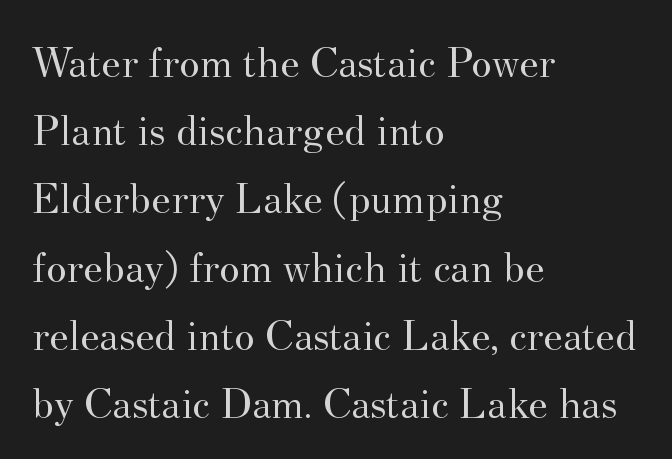
Q: Is the text bold? A: No.
Q: Is the text italic (slanted)? A: No, it is upright.
Q: Is the typeface a serif or a sans-serif typeface? A: Serif.
Q: Is the text underlined? A: No.
Q: How is the paragraph aligned? A: Left-aligned.
Q: Is the spacing between letters normal or unusually wide? A: Normal.
Q: Is the spacing between lines tight, normal or loose? A: Normal.
Q: Width (condensed, normal, or wide)? A: Normal.
Q: Stroke contrast? A: Medium.
Q: x-height? A: Small.
Q: Monospaced? A: No.
